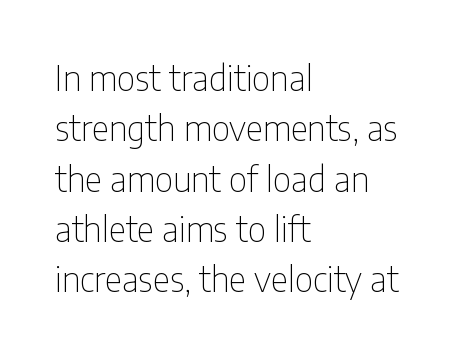
{"serif": "no", "italic": "no", "bold": "no", "weight": "thin", "width": "condensed", "stroke_contrast": "low", "x_height": "medium", "monospaced": "no", "underline": "no", "align": "left", "line_spacing": "normal", "line_spacing_ratio": 1.48, "letter_spacing": "normal", "letter_spacing_em": 0.0, "glyph_px": 34}
